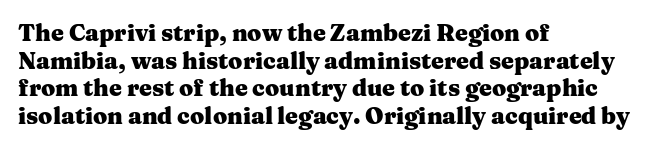
Q: Is the text bold? A: Yes.
Q: Is the text italic (slanted)? A: No, it is upright.
Q: Is the text underlined? A: No.
Q: How is the paragraph aligned? A: Left-aligned.
Q: Is the spacing between letters normal or unusually wide? A: Normal.
